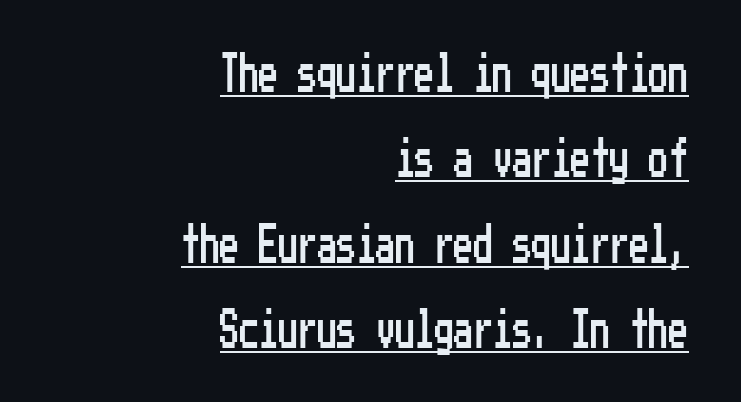
The rendering keeps characters at their native spacing. Interline gaps are noticeably wide in this sample. The lettering stays uniformly vertical, giving the passage a roman look. A sans-serif font was chosen for this passage. Does a line run under the words? Yes, clearly.
